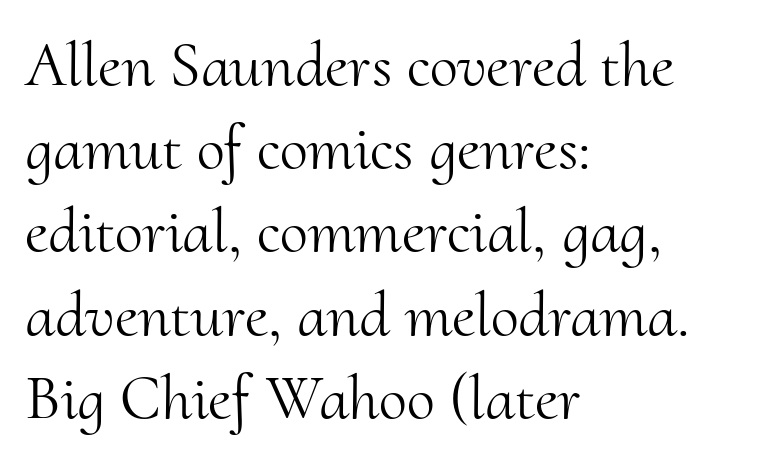
The line-height multiplier appears to be the usual default. Beneath every word, the page is bare. Weight class: somewhere from thin through regular. All the whitespace from short lines collects on the right.
